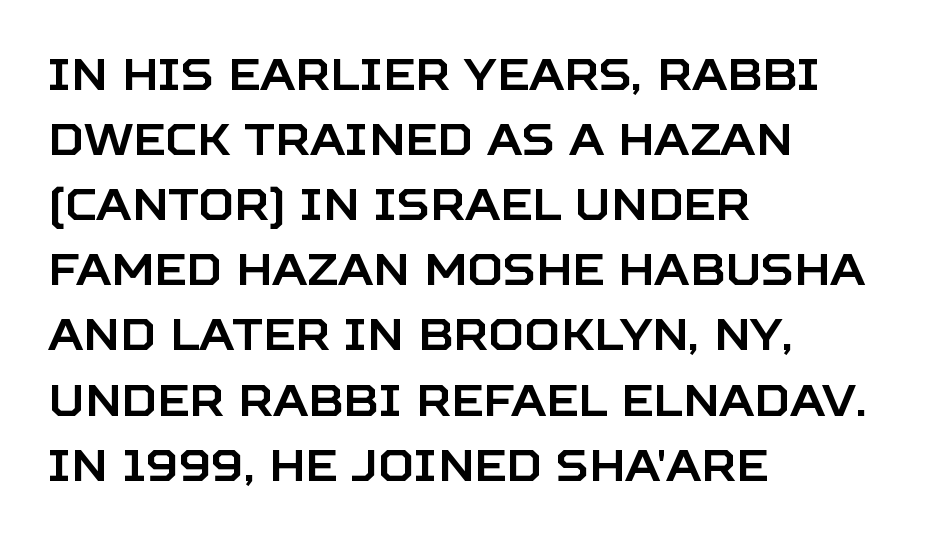
Regular leading. A typesetter would mark this as roman, not italic. Are there feet on the stems? There aren't — it's a sans. Underline: absent. Proportional: the letters do not fall into vertical columns.
